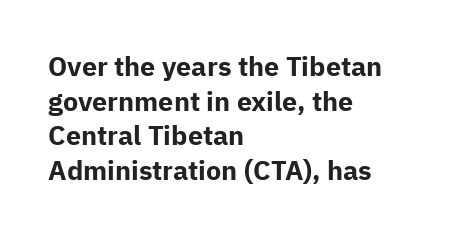
The image shows 27 px bold type, upright; set left-aligned, normal line spacing (1.28x), normal letter spacing, not underlined.
